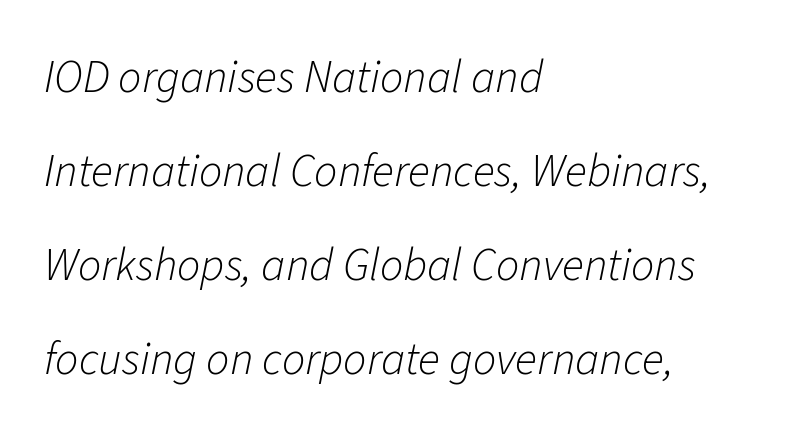
Q: Is the text bold? A: No.
Q: Is the text italic (slanted)? A: Yes, it leans right by about 11 degrees.
Q: Is the text underlined? A: No.
Q: How is the paragraph aligned? A: Left-aligned.
Q: Is the spacing between letters normal or unusually wide? A: Normal.
Q: Is the spacing between lines tight, normal or loose? A: Loose.
Q: Width (condensed, normal, or wide)? A: Normal.
Q: Stroke contrast? A: Low.
Q: x-height? A: Medium.
Q: Monospaced? A: No.
